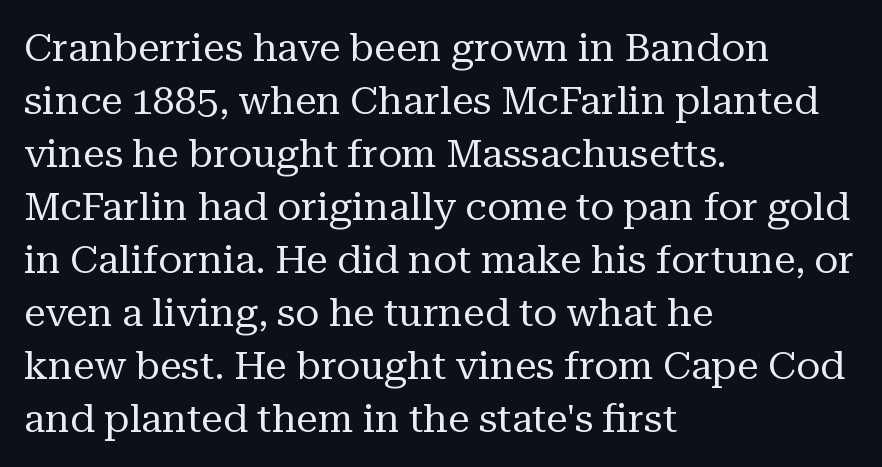
{"serif": "yes", "italic": "no", "bold": "no", "weight": "regular", "width": "normal", "stroke_contrast": "medium", "x_height": "medium", "monospaced": "no", "underline": "no", "align": "left", "line_spacing": "normal", "line_spacing_ratio": 1.36, "letter_spacing": "normal", "letter_spacing_em": 0.0, "glyph_px": 39}
